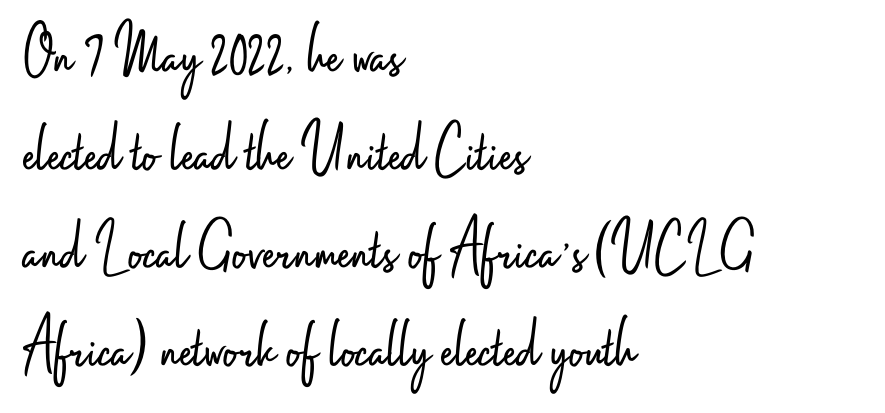
{"serif": "no", "bold": "no", "weight": "light", "width": "condensed", "stroke_contrast": "low", "x_height": "small", "monospaced": "no", "underline": "no", "align": "left", "line_spacing": "normal", "line_spacing_ratio": 1.36, "letter_spacing": "normal", "letter_spacing_em": 0.0, "glyph_px": 72}
